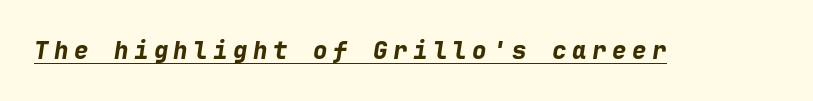
How heavy is the stroke? Heavy — this is a bold. The font's italic variant was chosen for this text. The passage shown has open, widely tracked lettering throughout. Glance below the letters and you will spot a drawn line.
